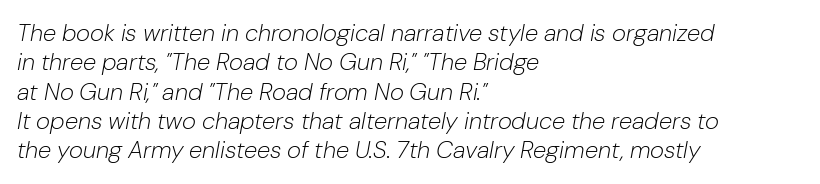
{"italic": "yes", "lean": "right", "slant_degrees": 10, "bold": "no", "underline": "no", "align": "left", "line_spacing_ratio": 1.22, "letter_spacing": "normal", "letter_spacing_em": 0.0, "glyph_px": 24}
